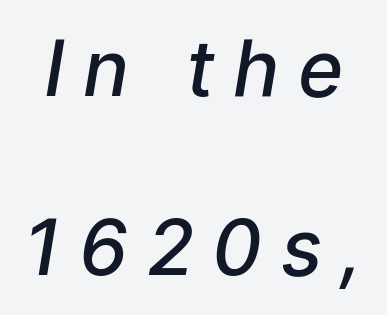
Q: Is the text bold? A: Semi-bold.
Q: Is the typeface a serif or a sans-serif typeface? A: Sans-serif.
Q: Is the text underlined? A: No.
Q: Is the spacing between letters normal or unusually wide? A: Unusually wide.
Q: Is the spacing between lines tight, normal or loose? A: Loose.
Q: Width (condensed, normal, or wide)? A: Normal.
Q: Stroke contrast? A: Low.
Q: x-height? A: Medium.
Q: Monospaced? A: No.
